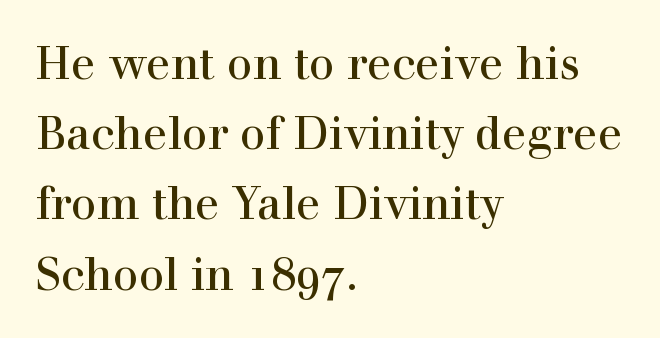
{"serif": "yes", "italic": "no", "width": "normal", "x_height": "medium", "monospaced": "no", "underline": "no", "align": "left", "line_spacing": "normal", "line_spacing_ratio": 1.56, "letter_spacing": "normal", "letter_spacing_em": 0.0, "glyph_px": 45}
